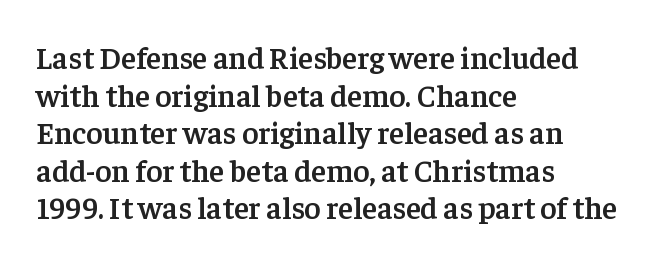
The image shows 31 px semibold serif type, upright; set left-aligned, line spacing 1.21x, normal letter spacing, not underlined; low stroke contrast and a medium x-height.
